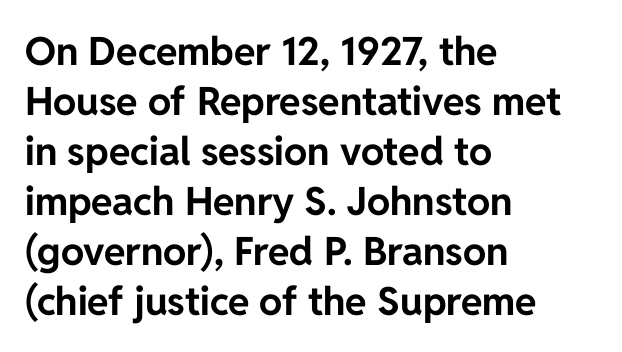
{"serif": "no", "italic": "no", "bold": "yes", "weight": "bold", "width": "normal", "stroke_contrast": "low", "x_height": "medium", "monospaced": "no", "underline": "no", "align": "left", "line_spacing": "normal", "line_spacing_ratio": 1.28, "letter_spacing": "normal", "letter_spacing_em": 0.0, "glyph_px": 39}
